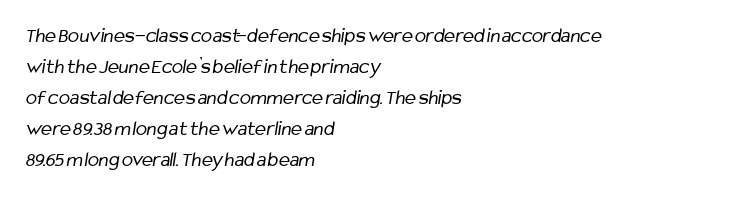
{"bold": "no", "underline": "no", "align": "left", "line_spacing": "normal", "line_spacing_ratio": 1.48, "letter_spacing": "normal", "letter_spacing_em": 0.0, "glyph_px": 21}
